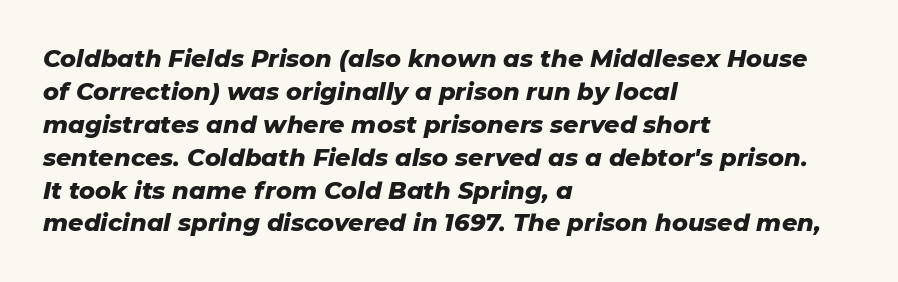
Q: Is the text bold? A: Yes.
Q: Is the text italic (slanted)? A: Yes, it leans right by about 11 degrees.
Q: Is the text underlined? A: No.
Q: How is the paragraph aligned? A: Left-aligned.
Q: Is the spacing between letters normal or unusually wide? A: Normal.
Q: Is the spacing between lines tight, normal or loose? A: Normal.
